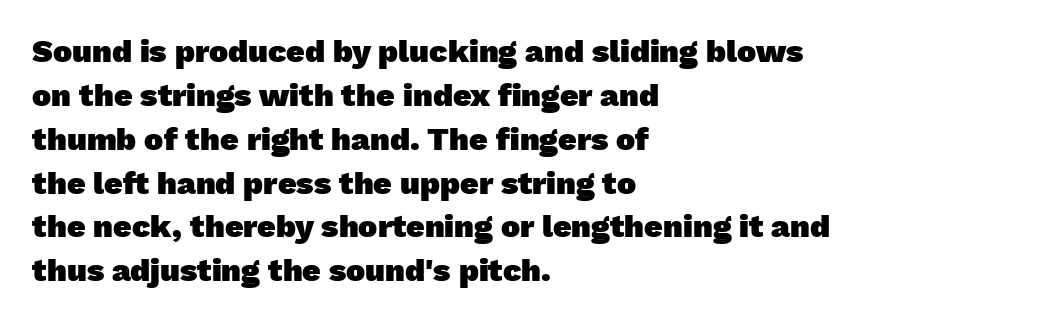
The foot of each line stays bare and open. Here the designer chose a conventional face with non-uniform glyph widths. Inter-character spacing is left at the font's built-in metrics. The rag falls on the right side of this text block. A full-strength bold gives these letters their thick strokes. A sans-serif font was chosen for this passage.
